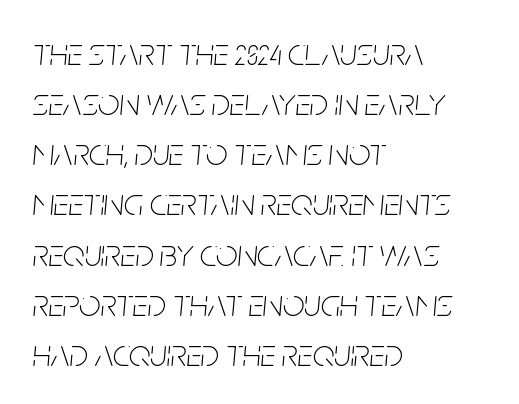
{"italic": "yes", "lean": "right", "slant_degrees": 5, "bold": "no", "weight": "thin", "width": "condensed", "stroke_contrast": "low", "x_height": "large", "monospaced": "no", "underline": "no", "align": "left", "line_spacing": "normal", "line_spacing_ratio": 1.32, "letter_spacing": "normal", "letter_spacing_em": 0.0, "glyph_px": 38}
